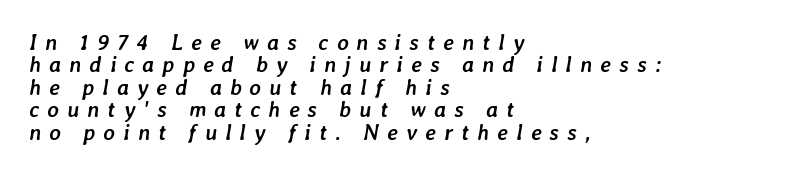
Style check: oblique. Successive baselines arrive quickly, one right under another. Plenty of ink on the page — the face is bold. Nobody drew a line under any word here. Inter-character spacing is expanded well beyond the font's built-in metrics. A student would call this left alignment; a typographer would say flush left, rag right.
